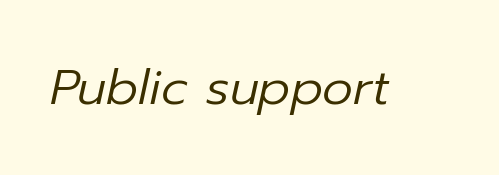
The image shows 49 px regular-weight type, italic (leaning right); set normal letter spacing, not underlined; low stroke contrast and a medium x-height.
